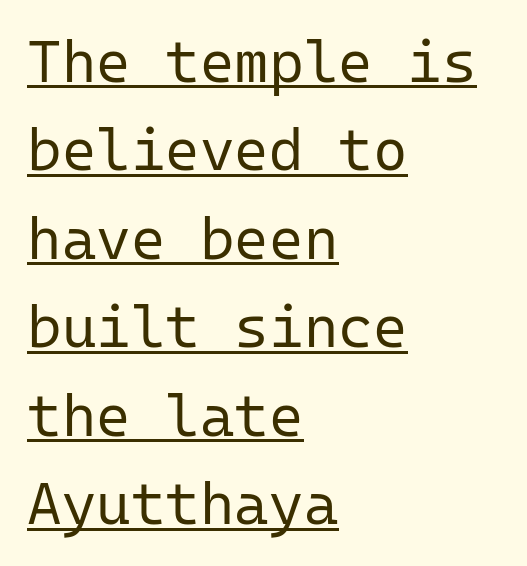
Q: Is the text bold? A: No.
Q: Is the text italic (slanted)? A: No, it is upright.
Q: Is the typeface a serif or a sans-serif typeface? A: Sans-serif.
Q: Is the text underlined? A: Yes.
Q: How is the paragraph aligned? A: Left-aligned.
Q: Is the spacing between letters normal or unusually wide? A: Normal.
Q: Is the spacing between lines tight, normal or loose? A: Normal.
Q: Width (condensed, normal, or wide)? A: Normal.
Q: Stroke contrast? A: Low.
Q: x-height? A: Medium.
Q: Monospaced? A: Yes.
